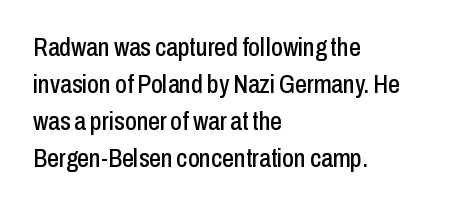
The image shows 26 px text type, upright; set left-aligned, normal line spacing (1.42x), normal letter spacing, not underlined.
